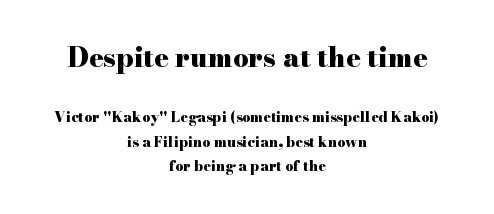
The area under the type is left untouched. Is the block centered? Yes — each line is placed symmetrically about the middle. Its strokes are broad and dark, the hallmark of bold type. The upper block of text is set noticeably larger than the block beneath it. Standard letterfit; no display-style spreading of the glyphs.
